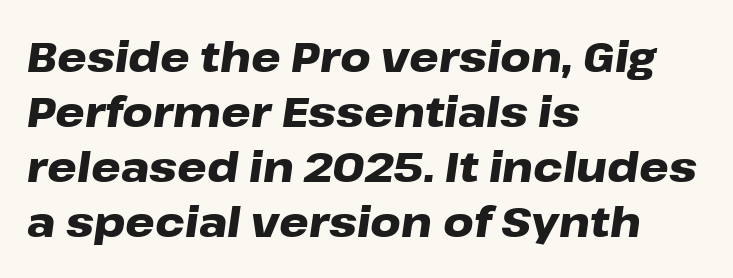
The image shows 42 px heavy, wide type, italic (leaning right); set left-aligned, normal line spacing (1.31x), normal letter spacing, not underlined; low stroke contrast and a medium x-height.
